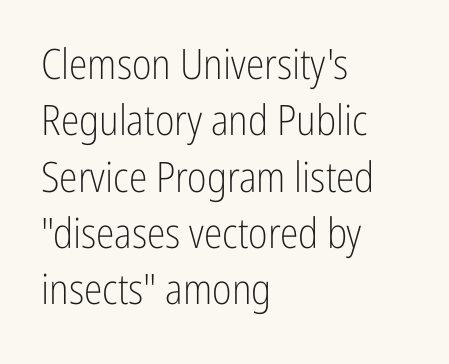
Note the varied advance widths — an 'i' is clearly narrower than an 'm'. Between one letter and the next there's only the usual sliver of space. Does the lettering tilt? It doesn't — this is upright. This rendering employs a face without finishing strokes, i.e., a sans-serif.
